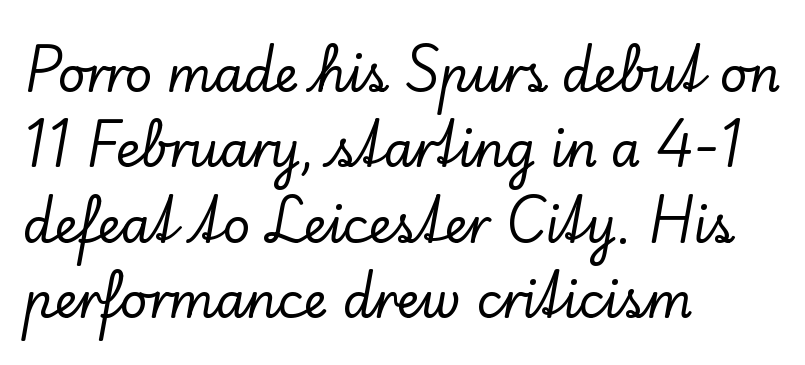
Q: Is the text italic (slanted)? A: Yes.
Q: Is the typeface a serif or a sans-serif typeface? A: Serif.
Q: Is the text underlined? A: No.
Q: How is the paragraph aligned? A: Left-aligned.
Q: Is the spacing between letters normal or unusually wide? A: Normal.
Q: Is the spacing between lines tight, normal or loose? A: Normal.
Q: Width (condensed, normal, or wide)? A: Normal.
Q: Stroke contrast? A: Low.
Q: x-height? A: Small.
Q: Monospaced? A: No.
